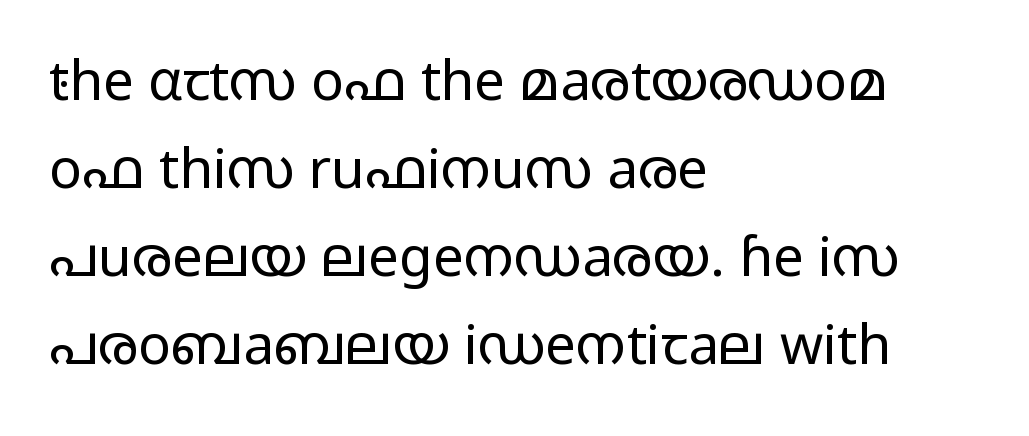
The image shows 55 px regular-weight, wide sans-serif type, upright; set left-aligned, normal line spacing (1.6x), normal letter spacing, not underlined; low stroke contrast and a medium x-height.
